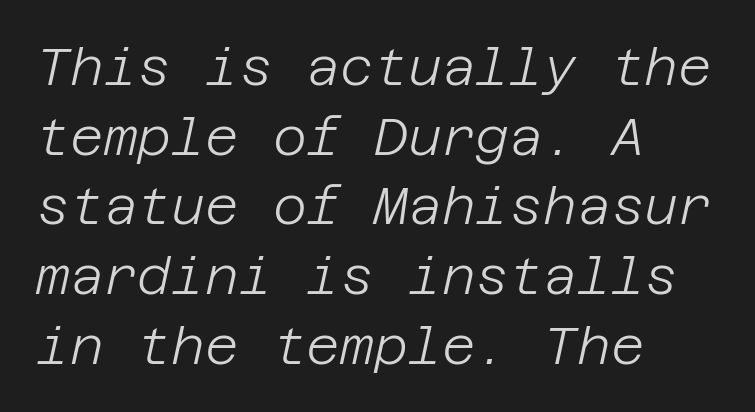
If you measured baseline to baseline, you'd find a middling distance. Letters rest on an invisible, unmarked baseline. Is the type heavy? It reads as light-to-regular instead. Yep, that's italic — everything's leaning. The rag falls on the right side of this text block.
